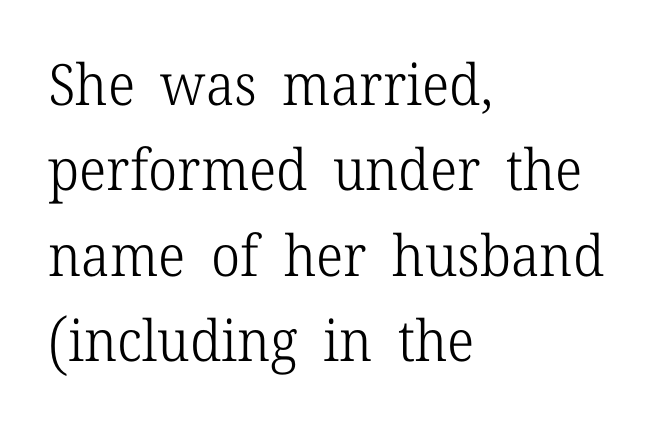
The image shows 57 px light serif type, upright; set left-aligned, normal line spacing (1.5x), normal letter spacing, not underlined; low stroke contrast and a medium x-height.
